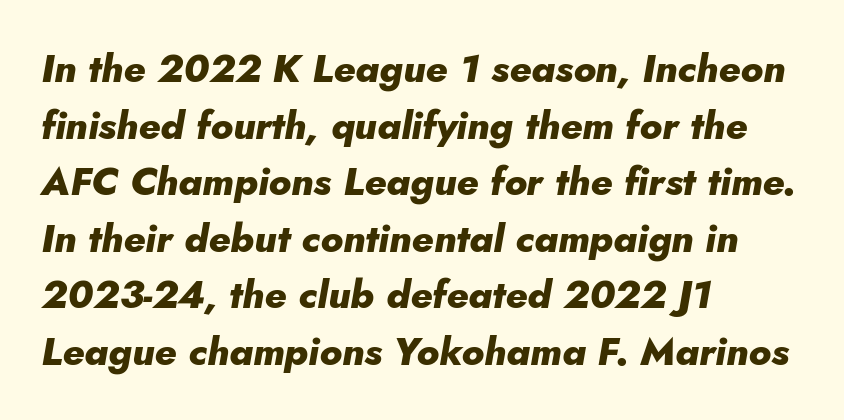
Q: Is the text bold? A: Yes.
Q: Is the text italic (slanted)? A: Yes, it leans right by about 10 degrees.
Q: Is the text underlined? A: No.
Q: How is the paragraph aligned? A: Left-aligned.
Q: Is the spacing between letters normal or unusually wide? A: Normal.
Q: Is the spacing between lines tight, normal or loose? A: Normal.
Q: Width (condensed, normal, or wide)? A: Normal.
Q: Stroke contrast? A: Low.
Q: x-height? A: Small.
Q: Monospaced? A: No.
